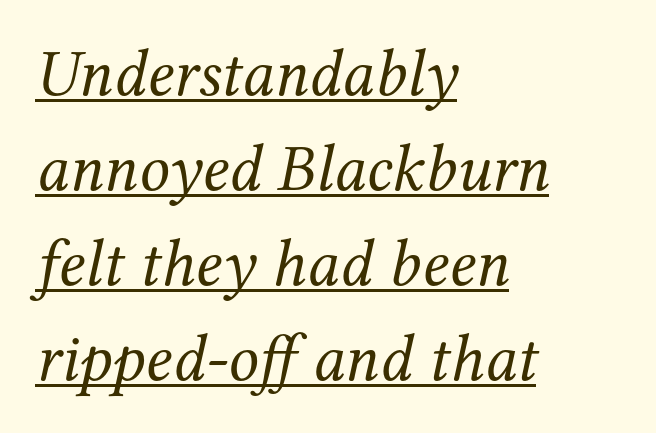
Proportional: the letters do not fall into vertical columns. How would I describe the line gaps? Plain and ordinary. Looks like someone drew a line under every word here. The letterforms sit shoulder to shoulder at normal distance. The typesetting does not lean heavy: it is not bold.
